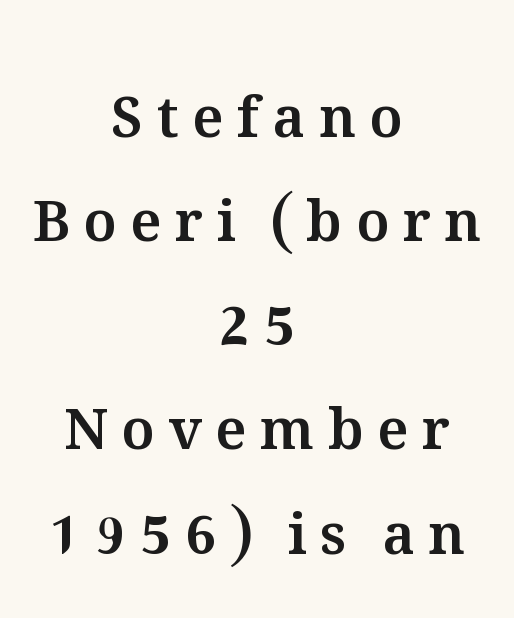
{"italic": "no", "width": "normal", "stroke_contrast": "medium", "x_height": "medium", "monospaced": "no", "underline": "no", "align": "center", "line_spacing_ratio": 1.86, "letter_spacing": "wide", "letter_spacing_em": 0.24, "glyph_px": 56}
